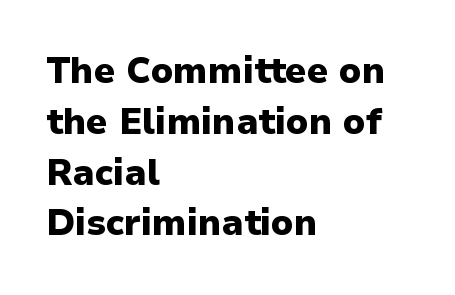
Q: Is the text bold? A: Yes.
Q: Is the text italic (slanted)? A: No, it is upright.
Q: Is the typeface a serif or a sans-serif typeface? A: Sans-serif.
Q: Is the text underlined? A: No.
Q: How is the paragraph aligned? A: Left-aligned.
Q: Is the spacing between letters normal or unusually wide? A: Normal.
Q: Is the spacing between lines tight, normal or loose? A: Normal.
Q: Width (condensed, normal, or wide)? A: Normal.
Q: Stroke contrast? A: Low.
Q: x-height? A: Medium.
Q: Monospaced? A: No.
